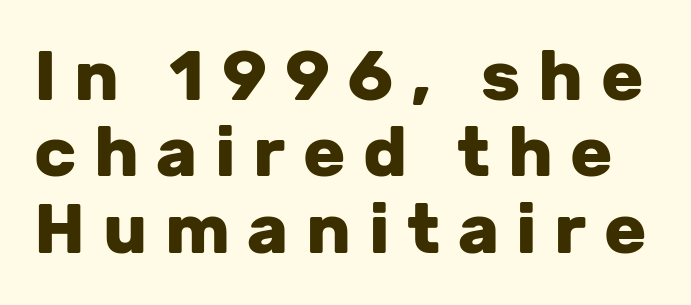
{"serif": "no", "italic": "no", "bold": "yes", "weight": "heavy", "width": "normal", "stroke_contrast": "low", "x_height": "medium", "monospaced": "no", "underline": "no", "line_spacing": "tight", "line_spacing_ratio": 1.09, "letter_spacing": "wide", "letter_spacing_em": 0.25, "glyph_px": 70}
